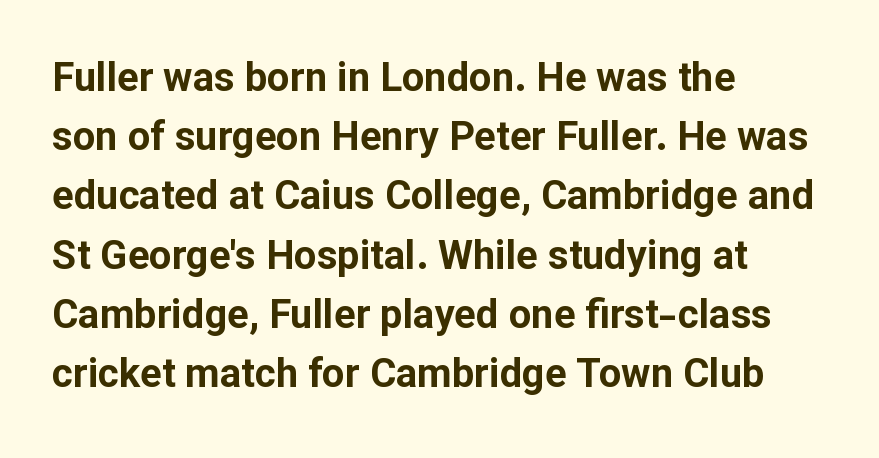
{"serif": "no", "italic": "no", "bold": "yes", "weight": "bold", "width": "normal", "stroke_contrast": "low", "x_height": "medium", "monospaced": "no", "underline": "no", "align": "left", "line_spacing": "normal", "line_spacing_ratio": 1.48, "letter_spacing": "normal", "letter_spacing_em": 0.0, "glyph_px": 40}
